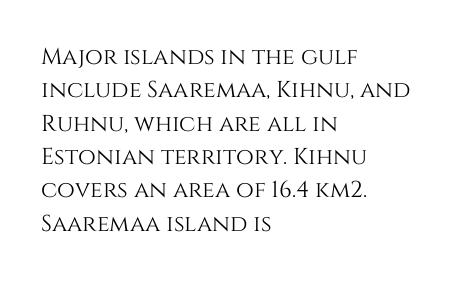
The image shows 23 px text type, upright; set left-aligned, normal line spacing (1.45x), normal letter spacing, not underlined.
